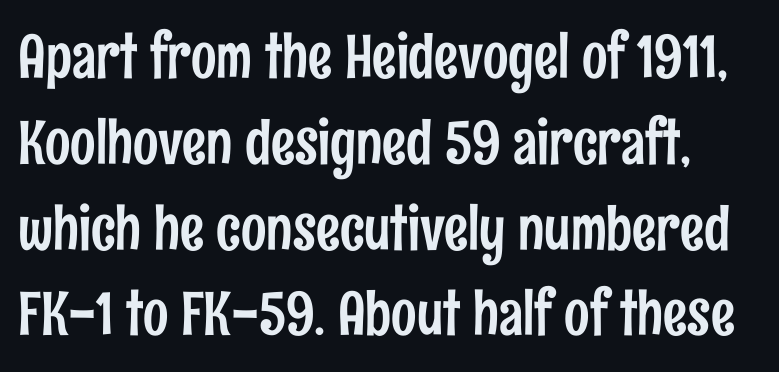
{"serif": "no", "italic": "no", "width": "condensed", "stroke_contrast": "low", "x_height": "medium", "monospaced": "no", "underline": "no", "line_spacing": "normal", "line_spacing_ratio": 1.43, "letter_spacing": "normal", "letter_spacing_em": 0.0, "glyph_px": 60}
